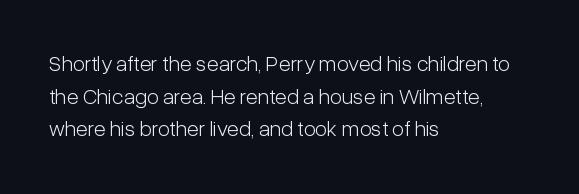
{"italic": "no", "bold": "no", "underline": "no", "align": "left", "line_spacing": "normal", "line_spacing_ratio": 1.48, "letter_spacing": "normal", "letter_spacing_em": 0.0, "glyph_px": 22}
